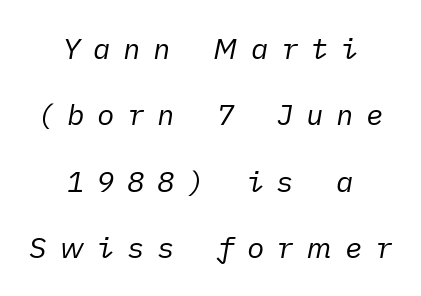
Visually the block forms a symmetrical silhouette, jagged on both flanks. The rendering uses a large line-height, opening up the rows. Compared with ordinary roman type, these characters are visibly tilted. Check under the words: just untouched page. This reads as an unemphasized weight, regular at the heaviest. Tracking here is generous; glyphs stand well apart from one another.
